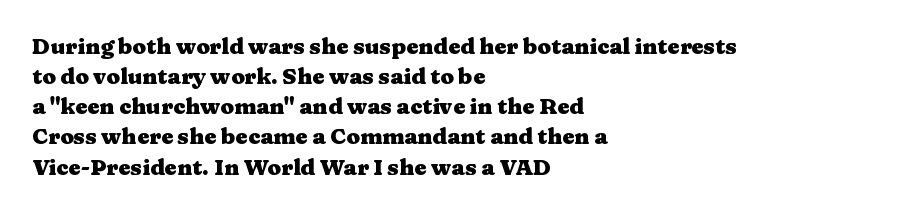
Q: Is the text bold? A: Yes.
Q: Is the text italic (slanted)? A: No, it is upright.
Q: Is the text underlined? A: No.
Q: How is the paragraph aligned? A: Left-aligned.
Q: Is the spacing between letters normal or unusually wide? A: Normal.
Q: Is the spacing between lines tight, normal or loose? A: Normal.
